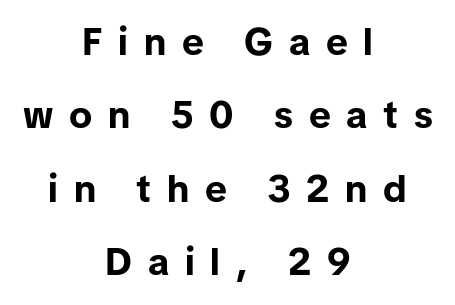
Posture: upright roman. This sample trades compactness for vertical openness between lines. The space directly below the letters is spotless. Thick stems and heavy bowls — unmistakably bold. Note: no serifs on the glyphs. How are the letters spaced? Widely, with obvious added tracking.
